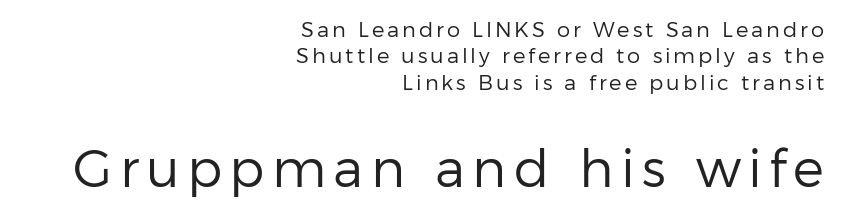
Look at the glyph heights: the lower group is clearly the bigger setting. Compared with typical paragraphs, the rows here are spaced about the same. This rendering uses right alignment, leaving the left contour irregular. Posture: straight, roman, zero tilt. Letterform terminals end flat and unadorned throughout the passage. Looks like regular typesetting: each glyph gets only the width it needs.
